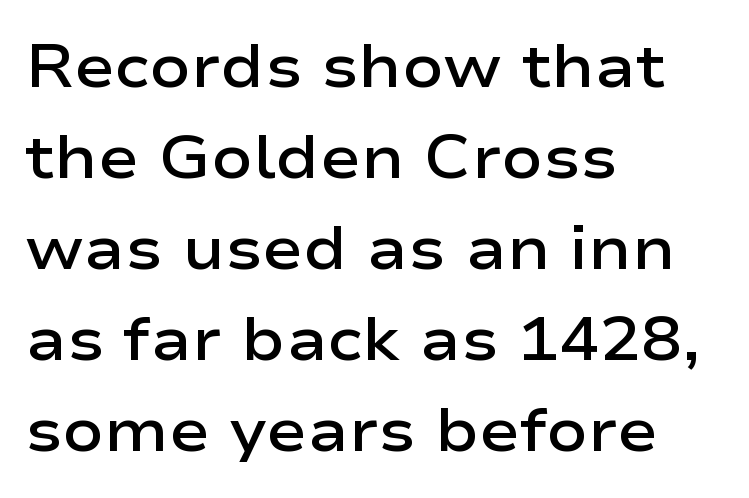
Line starts are locked; line ends wander. Compared with typical paragraphs, the rows here are spaced about the same. Serif or sans? Sans — the stroke terminals are bare. Upright lettering throughout. Compared with an ordinary text face, these strokes are moderately heavier — a semibold. The strip under each line holds only bare page.
